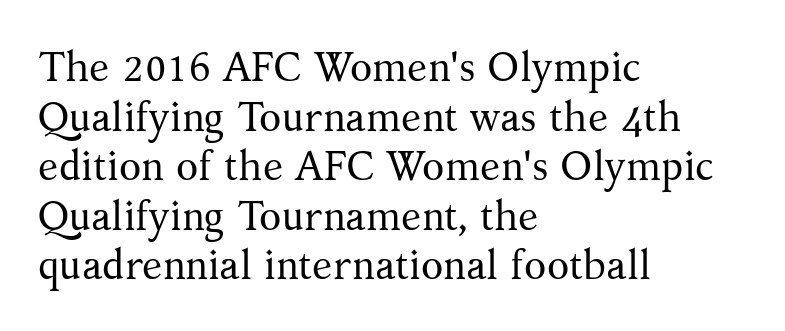
Q: Is the text bold? A: No.
Q: Is the text italic (slanted)? A: No, it is upright.
Q: Is the typeface a serif or a sans-serif typeface? A: Serif.
Q: Is the text underlined? A: No.
Q: How is the paragraph aligned? A: Left-aligned.
Q: Is the spacing between letters normal or unusually wide? A: Normal.
Q: Width (condensed, normal, or wide)? A: Normal.
Q: Stroke contrast? A: Medium.
Q: x-height? A: Medium.
Q: Monospaced? A: No.
